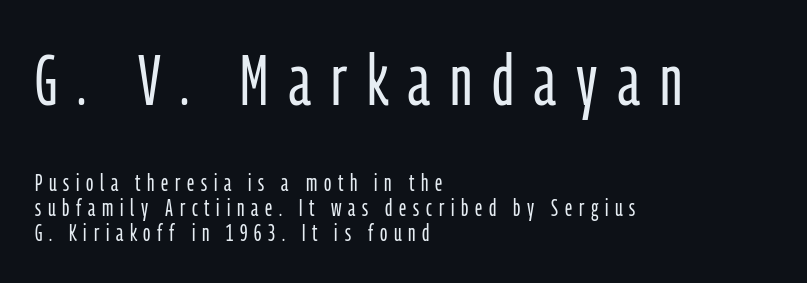
Q: Is the text bold? A: No.
Q: Is the text italic (slanted)? A: No, it is upright.
Q: Is the typeface a serif or a sans-serif typeface? A: Sans-serif.
Q: Is the text underlined? A: No.
Q: How is the paragraph aligned? A: Left-aligned.
Q: Is the spacing between letters normal or unusually wide? A: Unusually wide.
Q: Is the spacing between lines tight, normal or loose? A: Tight.
Q: Which block of text is set in a larger size, the first (top) or the second (bottom)? A: The first (top) one.
Q: Width (condensed, normal, or wide)? A: Condensed.
Q: Stroke contrast? A: Low.
Q: x-height? A: Medium.
Q: Monospaced? A: No.
